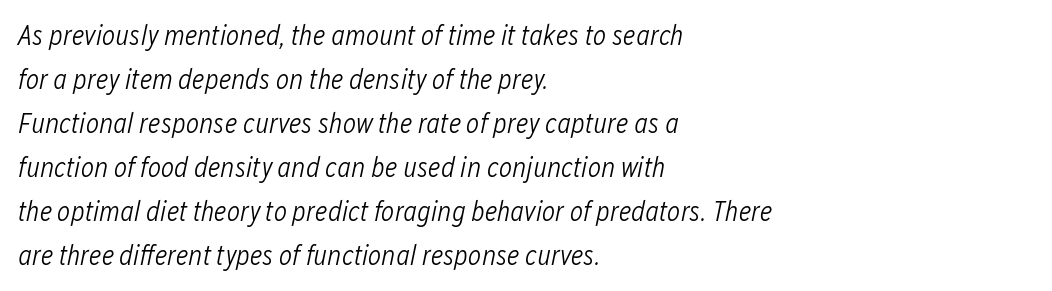
Q: Is the text bold? A: No.
Q: Is the text italic (slanted)? A: Yes, it leans right by about 12 degrees.
Q: Is the text underlined? A: No.
Q: How is the paragraph aligned? A: Left-aligned.
Q: Is the spacing between letters normal or unusually wide? A: Normal.
Q: Is the spacing between lines tight, normal or loose? A: Normal.
Q: Width (condensed, normal, or wide)? A: Condensed.
Q: Stroke contrast? A: Low.
Q: x-height? A: Medium.
Q: Monospaced? A: No.
